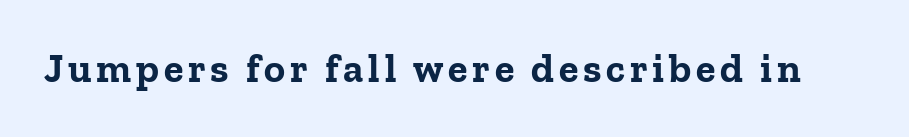
{"serif": "yes", "italic": "no", "bold": "yes", "weight": "bold", "width": "normal", "stroke_contrast": "low", "x_height": "medium", "monospaced": "no", "underline": "no", "glyph_px": 40}
